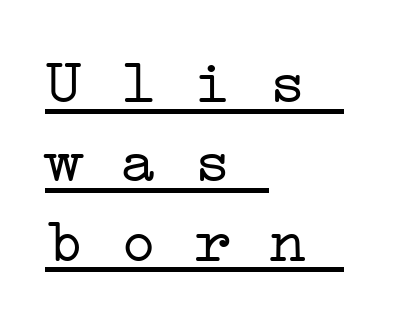
{"serif": "yes", "bold": "no", "weight": "light", "width": "wide", "stroke_contrast": "low", "x_height": "medium", "monospaced": "yes", "underline": "yes", "align": "left", "line_spacing": "normal", "line_spacing_ratio": 1.28, "letter_spacing": "normal", "letter_spacing_em": 0.0, "glyph_px": 62}
